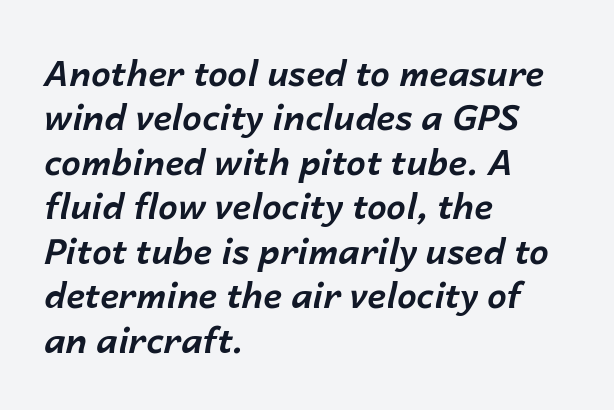
These lines stack with their left ends in a neat column. You can tell it's italic because the verticals aren't actually vertical. Underline: absent. Reading down the column, the eye jumps a familiar distance to each next line.
